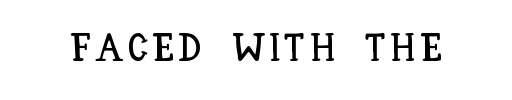
The image shows 39 px condensed type, upright; set not underlined; low stroke contrast and a large x-height.
